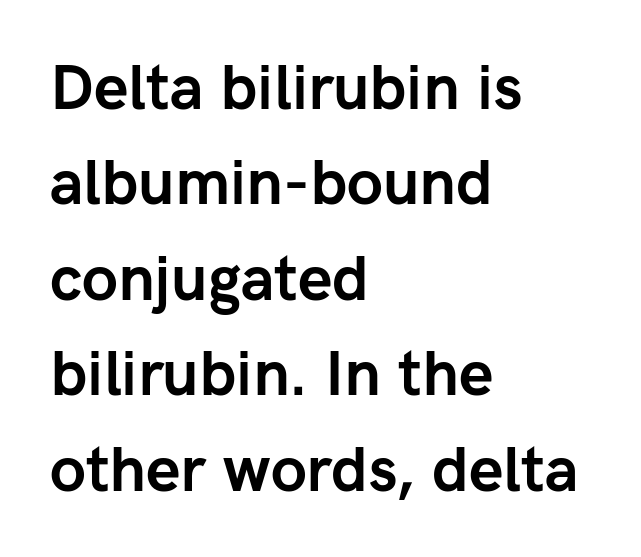
These lines carry a lot of weight — the face is fully bold. The lines are quadded left. Descender tails drop into unmarked territory. The leading is moderate, giving the passage an even texture.
